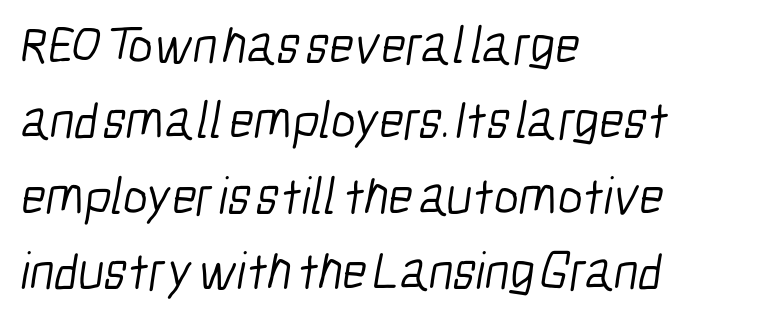
{"serif": "no", "bold": "no", "weight": "light", "width": "condensed", "stroke_contrast": "low", "x_height": "medium", "monospaced": "no", "underline": "no", "align": "left", "line_spacing": "normal", "line_spacing_ratio": 1.42, "letter_spacing": "normal", "letter_spacing_em": 0.0, "glyph_px": 53}
